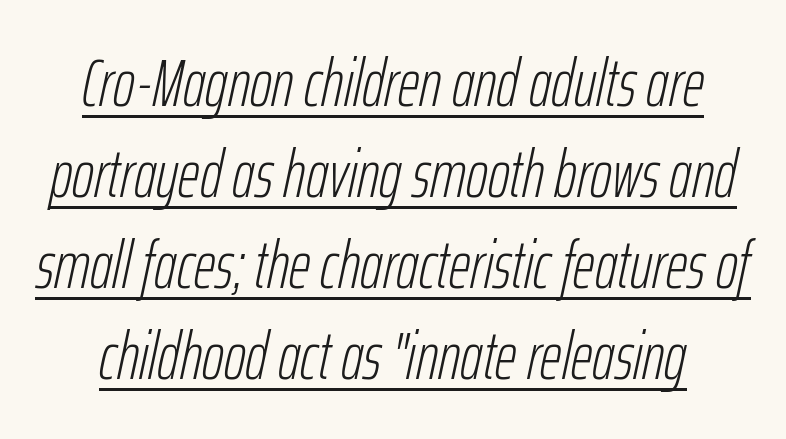
Q: Is the text bold? A: No.
Q: Is the text italic (slanted)? A: Yes, it leans right by about 12 degrees.
Q: Is the text underlined? A: Yes.
Q: Is the spacing between letters normal or unusually wide? A: Normal.
Q: Is the spacing between lines tight, normal or loose? A: Normal.
Q: Width (condensed, normal, or wide)? A: Condensed.
Q: Stroke contrast? A: Low.
Q: x-height? A: Medium.
Q: Monospaced? A: No.
